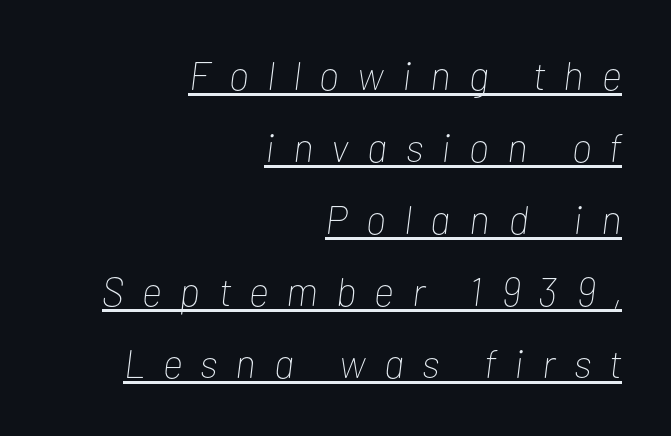
The image shows 40 px thin, condensed type, italic (leaning right); set right-aligned, line spacing 1.8x, unusually wide letter spacing (+0.46 em), underlined; low stroke contrast and a medium x-height.
